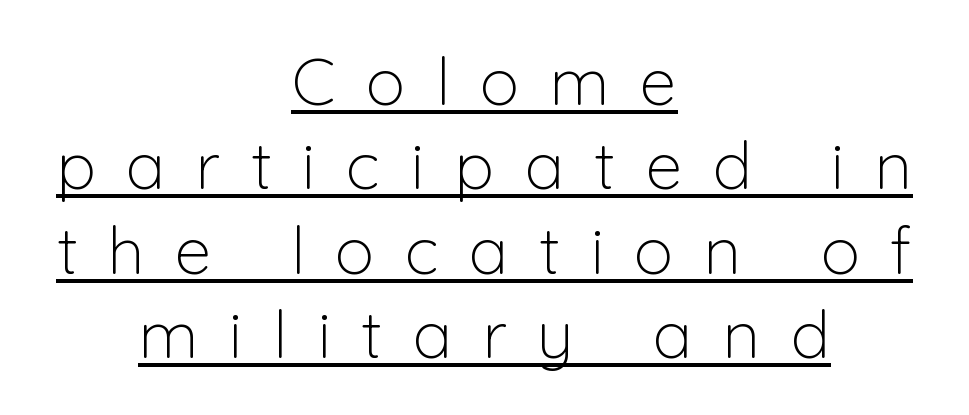
The horizontal fit of the characters is loose and conspicuously gappy. Is there any slant? The stems are plumb. Each new line begins a customary step beneath the previous one. Heft: none added — not bold.
